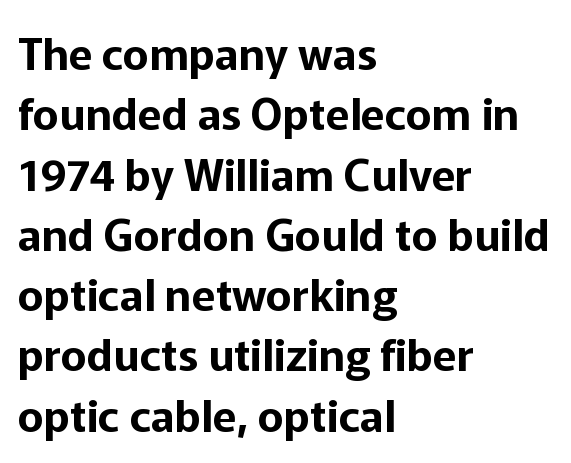
{"serif": "no", "italic": "no", "width": "normal", "stroke_contrast": "low", "x_height": "medium", "monospaced": "no", "underline": "no", "align": "left", "line_spacing": "normal", "line_spacing_ratio": 1.37, "letter_spacing": "normal", "letter_spacing_em": 0.0, "glyph_px": 44}
